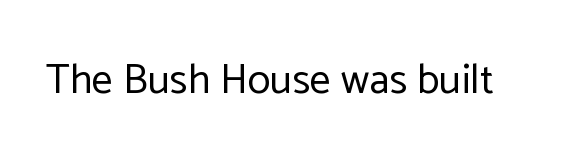
{"serif": "no", "italic": "no", "bold": "no", "weight": "regular", "width": "normal", "stroke_contrast": "low", "x_height": "medium", "monospaced": "no", "underline": "no", "letter_spacing": "normal", "letter_spacing_em": 0.0, "glyph_px": 42}
